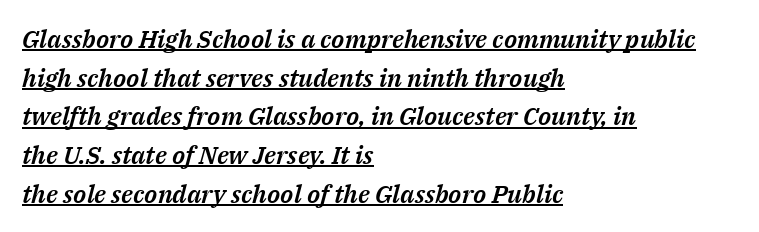
Vertically, the passage feels balanced, rows spaced as you'd expect. The rendering uses the underline text-decoration. Glyph-to-glyph distance matches everyday printed text. All the whitespace from short lines collects on the right.
